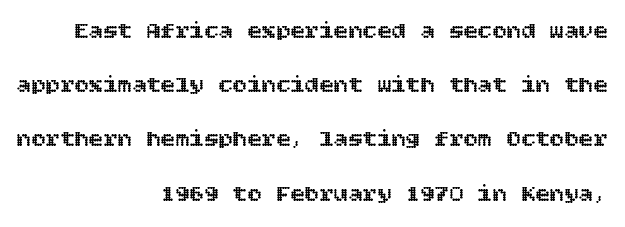
{"italic": "no", "underline": "no", "align": "right", "line_spacing": "loose", "line_spacing_ratio": 2.26, "letter_spacing": "normal", "letter_spacing_em": 0.0, "glyph_px": 24}
